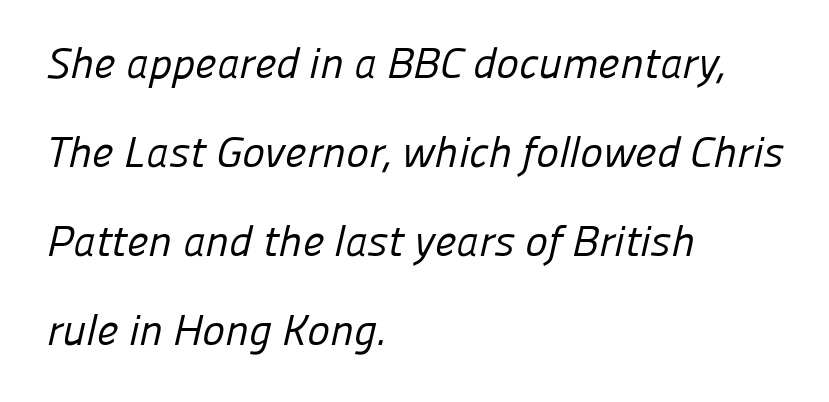
The image shows 43 px regular-weight sans-serif type; set left-aligned, loose line spacing (2.07x), normal letter spacing, not underlined; low stroke contrast and a medium x-height.
